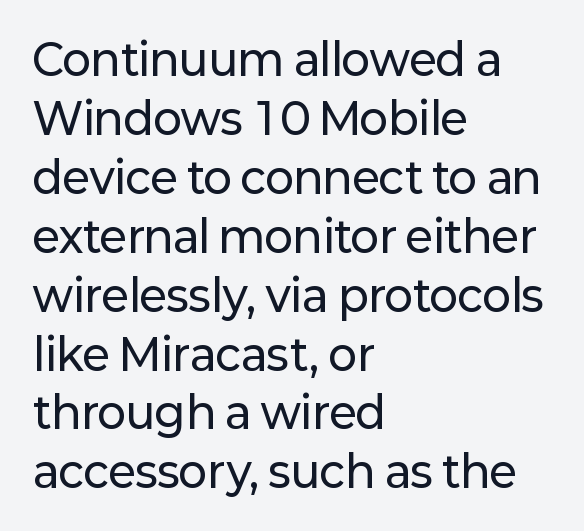
The image shows 43 px sans-serif type, upright; set left-aligned, normal line spacing (1.37x), normal letter spacing, not underlined; low stroke contrast and a medium x-height.
